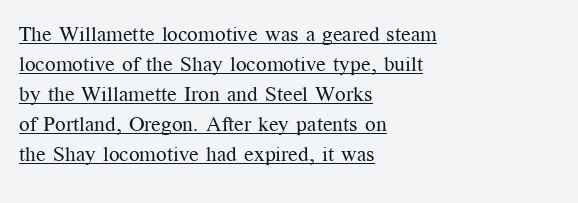
{"italic": "no", "bold": "no", "underline": "yes", "align": "left", "line_spacing": "normal", "line_spacing_ratio": 1.43, "letter_spacing": "normal", "letter_spacing_em": 0.0, "glyph_px": 21}
